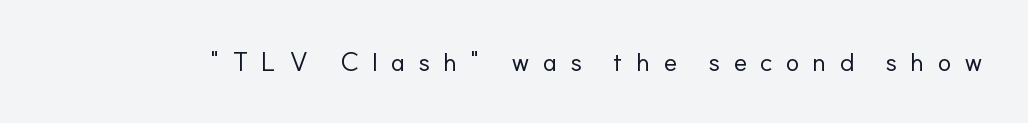
Q: Is the text bold? A: No.
Q: Is the text italic (slanted)? A: No, it is upright.
Q: Is the text underlined? A: No.
Q: Is the spacing between letters normal or unusually wide? A: Unusually wide.
